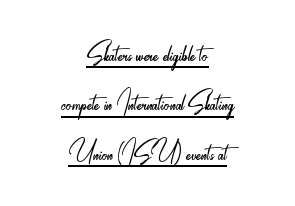
{"serif": "no", "bold": "no", "weight": "light", "width": "condensed", "stroke_contrast": "low", "x_height": "small", "monospaced": "no", "underline": "yes", "align": "center", "line_spacing": "normal", "line_spacing_ratio": 1.45, "letter_spacing": "normal", "letter_spacing_em": 0.0, "glyph_px": 34}
